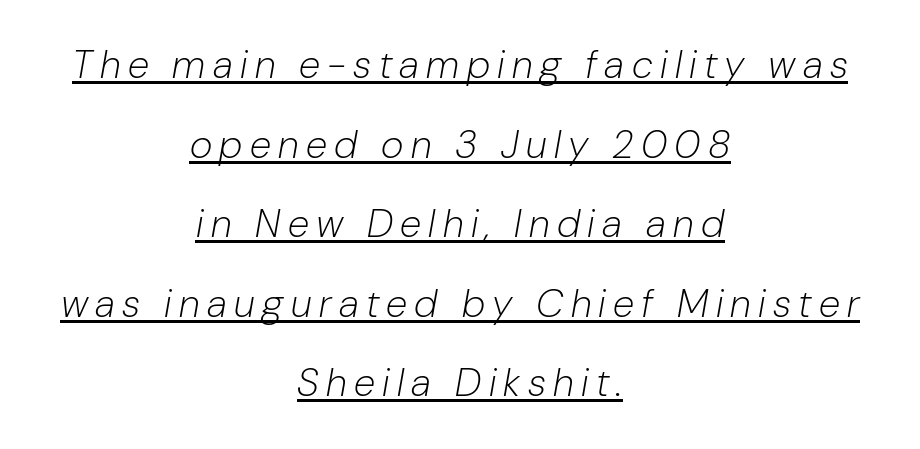
A great deal of white space separates one row of letters from the next. The passage shown is typed in a proportional face where columns would drift. The whitespace from short lines is split evenly between both sides. A baseline rule has been typeset under these characters.
